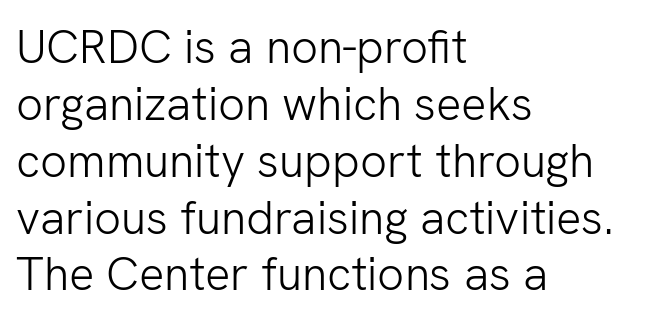
The image shows 47 px light sans-serif type, upright; set left-aligned, line spacing 1.21x, normal letter spacing, not underlined; low stroke contrast and a medium x-height.
